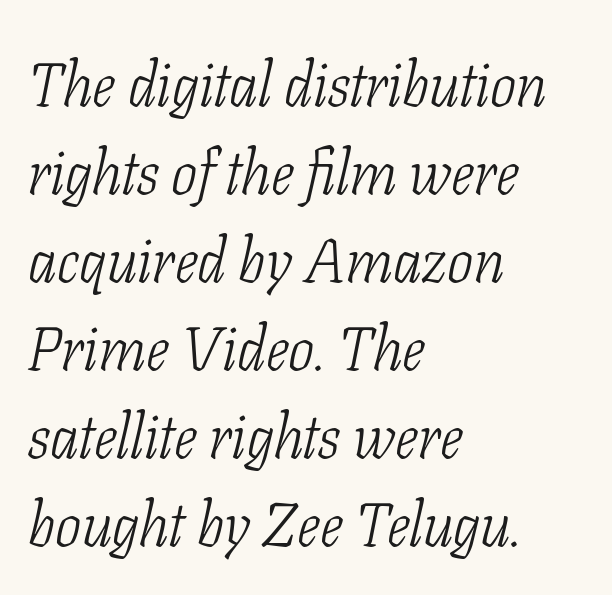
The image shows 62 px light, condensed serif type, italic (leaning right); set left-aligned, normal line spacing (1.42x), normal letter spacing, not underlined; low stroke contrast and a medium x-height.
